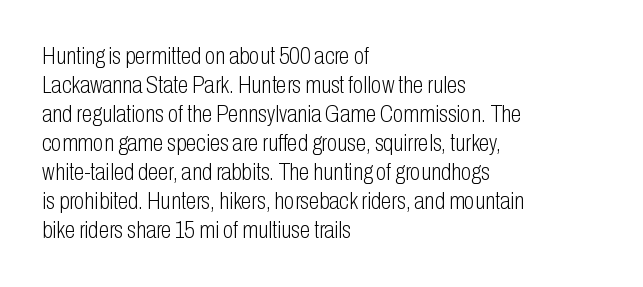
The strokes carry an ordinary text weight at most. Default kerning and tracking; the words read as compact shapes. The gap between lines stays unmarked. Does the lettering tilt? It doesn't — this is upright.
